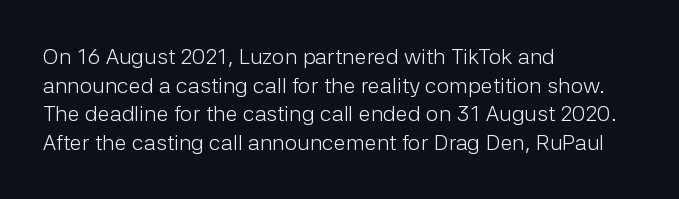
Check the space under the baseline: it is left empty. Characters follow at the spacing the type designer built in. These glyphs show unthickened strokes, regular width or finer. This is the regular roman posture of the typeface. A typesetter would call this leading conventional body-copy spacing. The compositor pushed each line to the left boundary.
